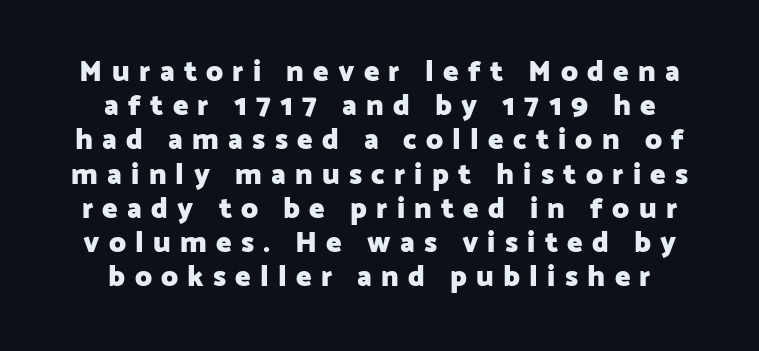
Q: Is the text bold? A: Yes.
Q: Is the text italic (slanted)? A: No, it is upright.
Q: Is the typeface a serif or a sans-serif typeface? A: Sans-serif.
Q: Is the text underlined? A: No.
Q: How is the paragraph aligned? A: Centered.
Q: Is the spacing between letters normal or unusually wide? A: Unusually wide.
Q: Width (condensed, normal, or wide)? A: Normal.
Q: Stroke contrast? A: Low.
Q: x-height? A: Medium.
Q: Monospaced? A: No.
